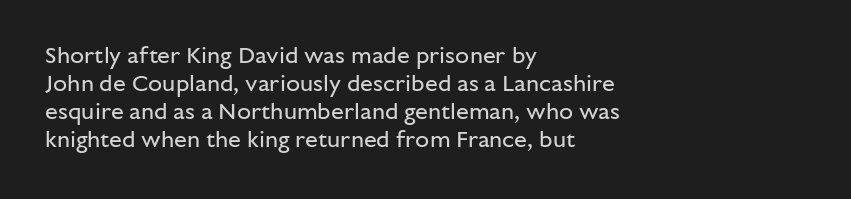
Every stem runs plumb, perpendicular to the baseline. Layout note: lines flush left. Decoration check: the copy has no underline. Short note: letters normally spaced.
